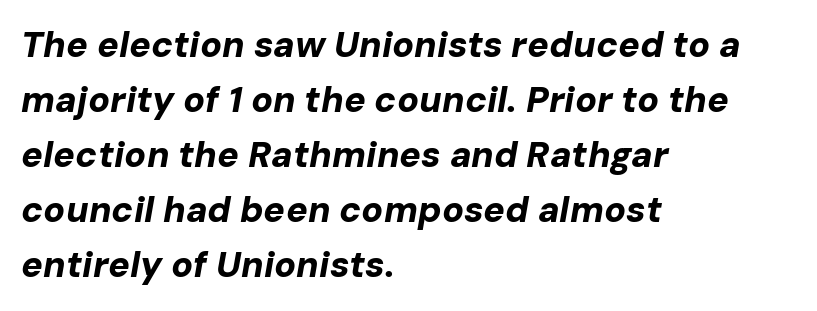
{"italic": "yes", "lean": "right", "slant_degrees": 10, "bold": "yes", "weight": "bold", "width": "normal", "stroke_contrast": "low", "x_height": "medium", "monospaced": "no", "underline": "no", "align": "left", "line_spacing": "normal", "line_spacing_ratio": 1.53, "letter_spacing": "normal", "letter_spacing_em": 0.0, "glyph_px": 36}
